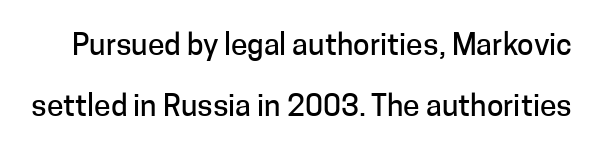
The image shows 30 px sans-serif type, upright; set loose line spacing (2.02x), normal letter spacing, not underlined; low stroke contrast and a medium x-height.
